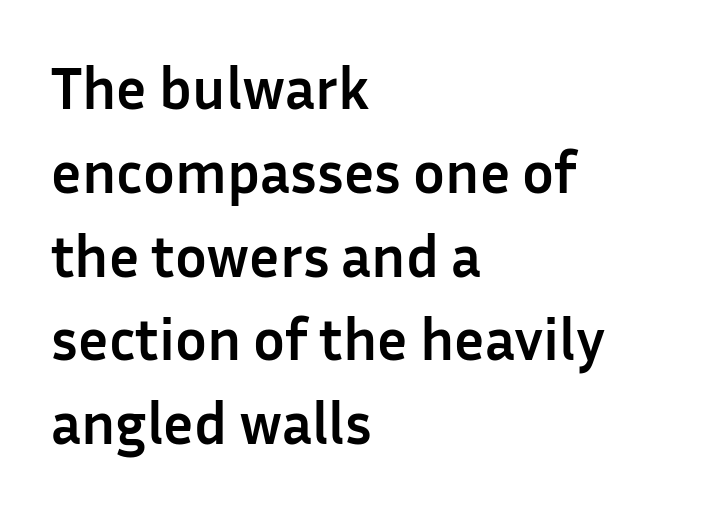
The image shows 59 px semibold sans-serif type, upright; set left-aligned, normal line spacing (1.42x), normal letter spacing, not underlined; low stroke contrast and a medium x-height.
